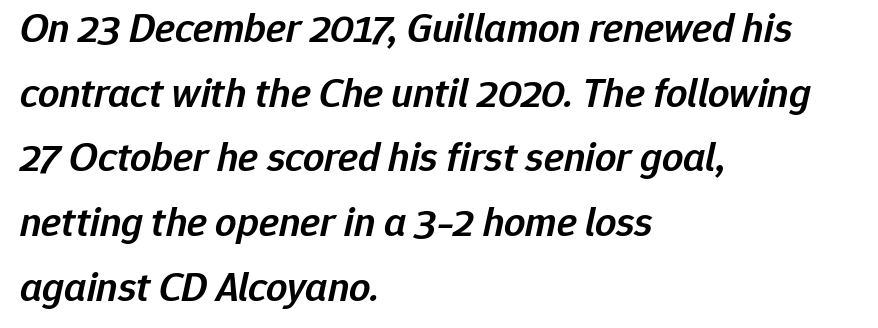
{"italic": "yes", "lean": "right", "slant_degrees": 12, "bold": "semi", "weight": "semibold", "width": "normal", "stroke_contrast": "low", "x_height": "medium", "monospaced": "no", "underline": "no", "align": "left", "line_spacing": "normal", "line_spacing_ratio": 1.54, "letter_spacing": "normal", "letter_spacing_em": 0.0, "glyph_px": 42}
